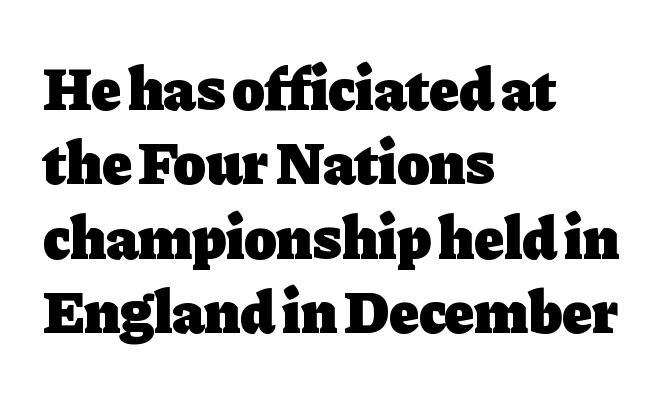
The image shows 60 px heavy serif type, upright; set left-aligned, line spacing 1.24x, normal letter spacing, not underlined; low stroke contrast and a medium x-height.
